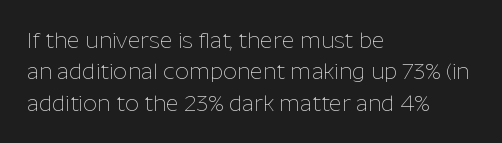
Q: Is the text bold? A: No.
Q: Is the text italic (slanted)? A: No, it is upright.
Q: Is the text underlined? A: No.
Q: How is the paragraph aligned? A: Left-aligned.
Q: Is the spacing between letters normal or unusually wide? A: Normal.
Q: Is the spacing between lines tight, normal or loose? A: Normal.
